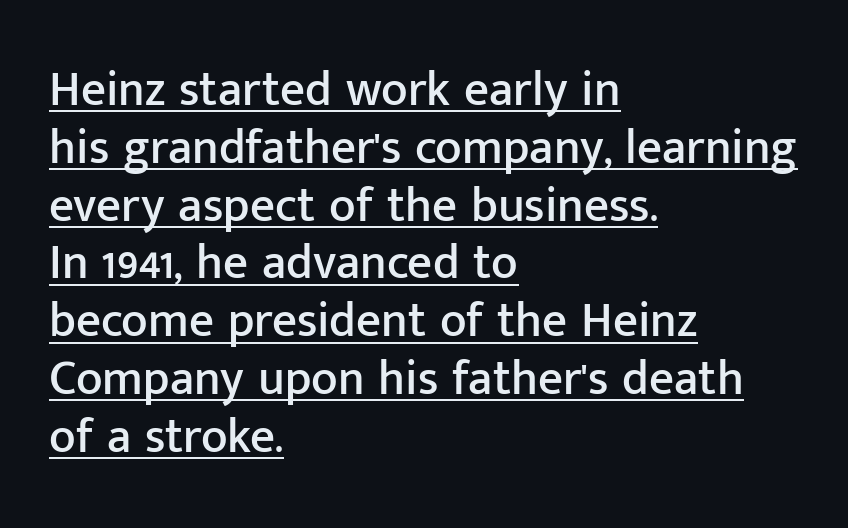
{"serif": "no", "italic": "no", "width": "normal", "stroke_contrast": "low", "x_height": "medium", "monospaced": "no", "underline": "yes", "align": "left", "line_spacing_ratio": 1.18, "letter_spacing": "normal", "letter_spacing_em": 0.0, "glyph_px": 49}
